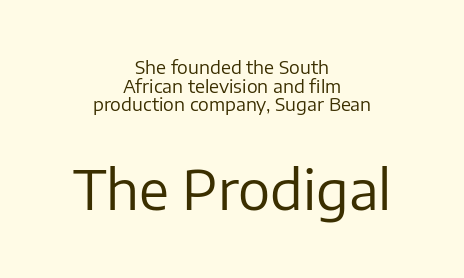
Q: Is the text bold? A: No.
Q: Is the text italic (slanted)? A: No, it is upright.
Q: Is the typeface a serif or a sans-serif typeface? A: Sans-serif.
Q: Is the text underlined? A: No.
Q: How is the paragraph aligned? A: Centered.
Q: Is the spacing between letters normal or unusually wide? A: Normal.
Q: Is the spacing between lines tight, normal or loose? A: Tight.
Q: Which block of text is set in a larger size, the first (top) or the second (bottom)? A: The second (bottom) one.
Q: Width (condensed, normal, or wide)? A: Normal.
Q: Stroke contrast? A: Low.
Q: x-height? A: Medium.
Q: Monospaced? A: No.
